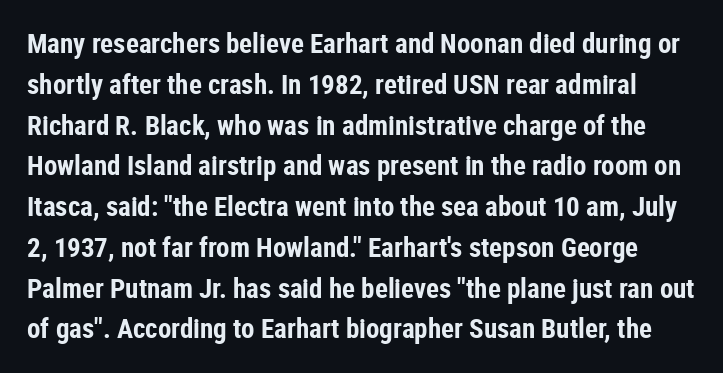
The image shows 27 px bold type, upright; set normal line spacing (1.51x), normal letter spacing, not underlined.
